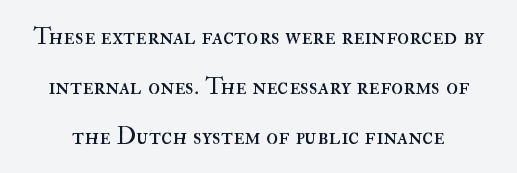
Q: Is the text bold? A: No.
Q: Is the text italic (slanted)? A: No, it is upright.
Q: Is the text underlined? A: No.
Q: Is the spacing between letters normal or unusually wide? A: Normal.
Q: Is the spacing between lines tight, normal or loose? A: Loose.
